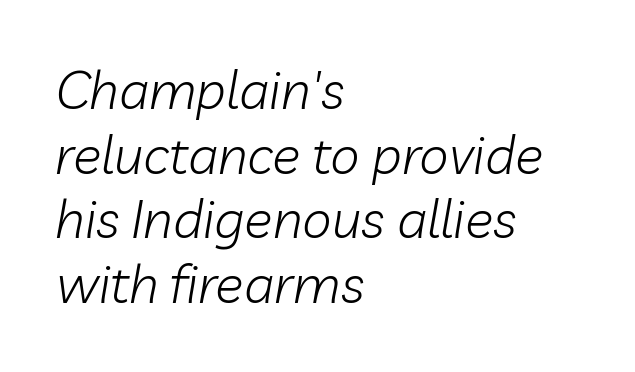
{"italic": "yes", "lean": "right", "slant_degrees": 10, "bold": "no", "weight": "light", "width": "normal", "stroke_contrast": "low", "x_height": "medium", "monospaced": "no", "underline": "no", "align": "left", "line_spacing_ratio": 1.22, "letter_spacing": "normal", "letter_spacing_em": 0.0, "glyph_px": 53}
